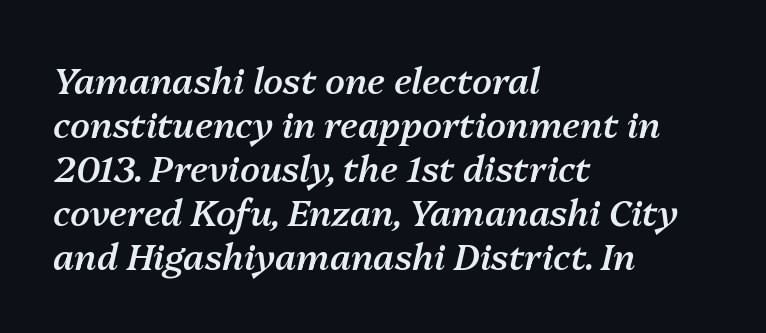
The image shows 36 px semibold type, italic (leaning right); set left-aligned, line spacing 1.22x, normal letter spacing, not underlined; medium stroke contrast and a medium x-height.
